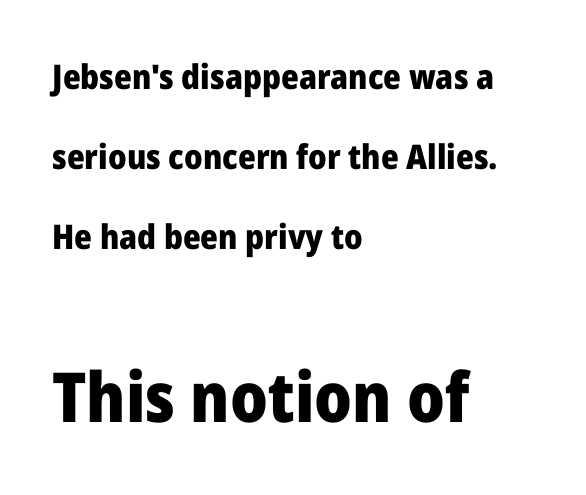
The image shows 69 px heavy sans-serif type, upright; set left-aligned, loose line spacing (2.36x), normal letter spacing, not underlined; the second (bottom) block is 2.03x larger; low stroke contrast and a medium x-height.
